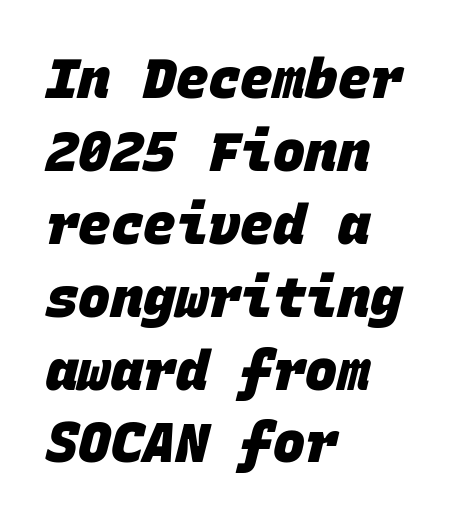
{"serif": "no", "bold": "yes", "weight": "heavy", "width": "normal", "stroke_contrast": "low", "x_height": "large", "monospaced": "yes", "underline": "no", "align": "left", "line_spacing": "normal", "line_spacing_ratio": 1.35, "letter_spacing": "normal", "letter_spacing_em": 0.0, "glyph_px": 54}
